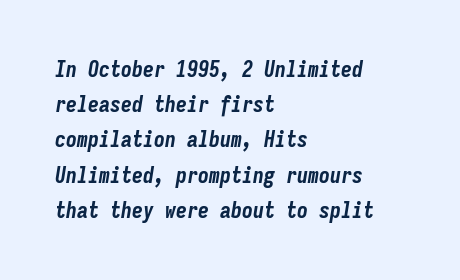
The image shows 22 px bold type, italic (leaning right); set left-aligned, normal line spacing (1.6x), normal letter spacing, not underlined.
